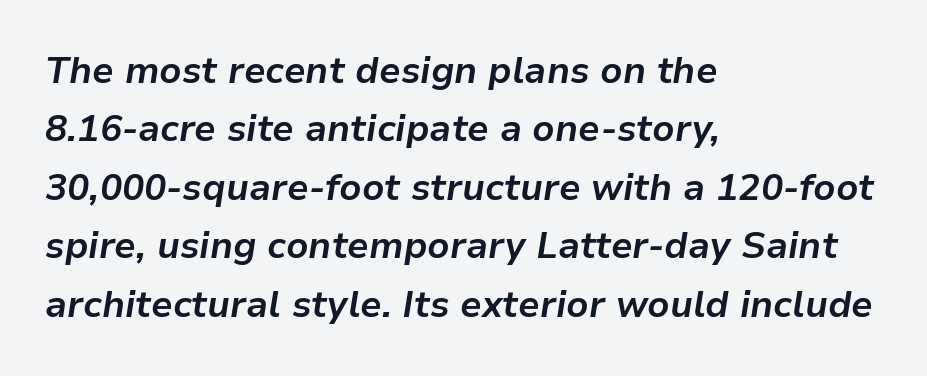
Tracking here is standard; glyphs follow each other at the usual distance. Line beginnings align vertically; line endings do not. The rows are spaced the way most documents space them. Rendered with sloped, italic letterforms.
